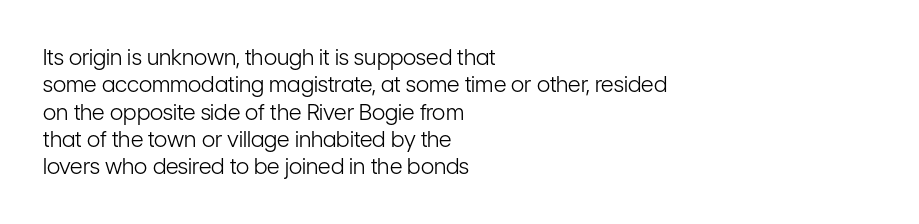
Rendered with straight, roman letterforms. Weight: not bold — regular or lighter. Words appear dense and cohesive because spacing is normal. Horizontal alignment here is leftward, the default for most running prose. A clean baseline with only descenders dipping below it.
